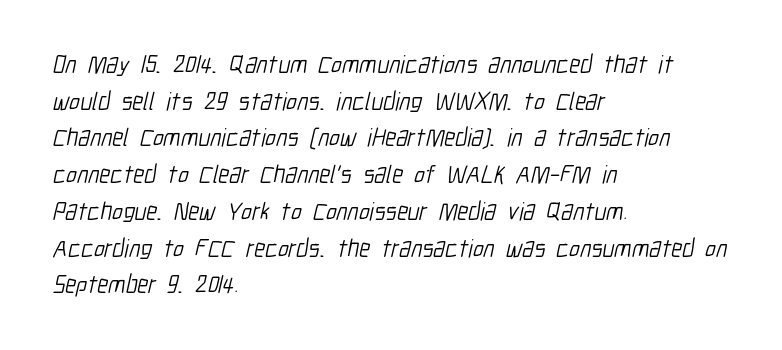
{"bold": "no", "underline": "no", "align": "left", "line_spacing": "normal", "line_spacing_ratio": 1.47, "letter_spacing": "normal", "letter_spacing_em": 0.0, "glyph_px": 25}
